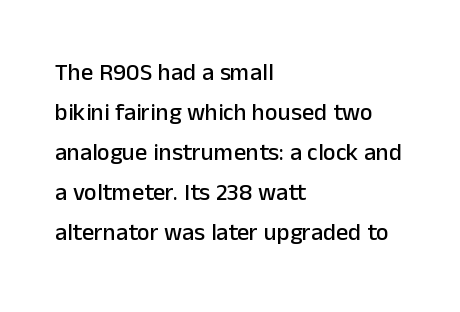
These lines sit exactly where default settings would place them. Style check: upright. The passage shown has conventional tracking throughout. These lines are set flush left with a ragged right edge. Bare-footed words on every line.
